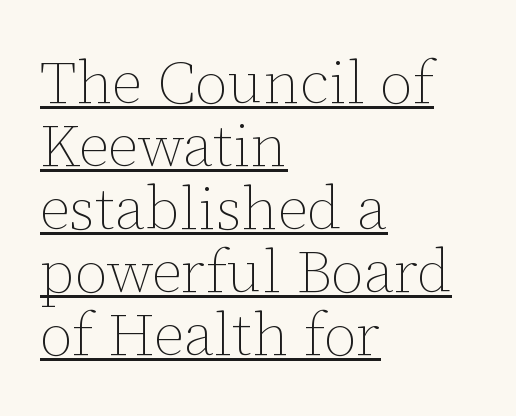
{"italic": "no", "bold": "no", "weight": "thin", "width": "normal", "stroke_contrast": "low", "x_height": "medium", "monospaced": "no", "underline": "yes", "align": "left", "line_spacing": "tight", "line_spacing_ratio": 1.05, "letter_spacing": "normal", "letter_spacing_em": 0.0, "glyph_px": 60}
